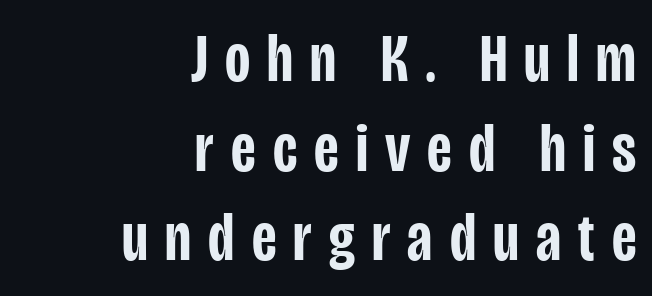
Q: Is the text bold? A: Semi-bold.
Q: Is the text italic (slanted)? A: No, it is upright.
Q: Is the typeface a serif or a sans-serif typeface? A: Sans-serif.
Q: Is the text underlined? A: No.
Q: How is the paragraph aligned? A: Right-aligned.
Q: Is the spacing between letters normal or unusually wide? A: Unusually wide.
Q: Is the spacing between lines tight, normal or loose? A: Normal.
Q: Width (condensed, normal, or wide)? A: Condensed.
Q: Stroke contrast? A: Low.
Q: x-height? A: Large.
Q: Monospaced? A: No.
